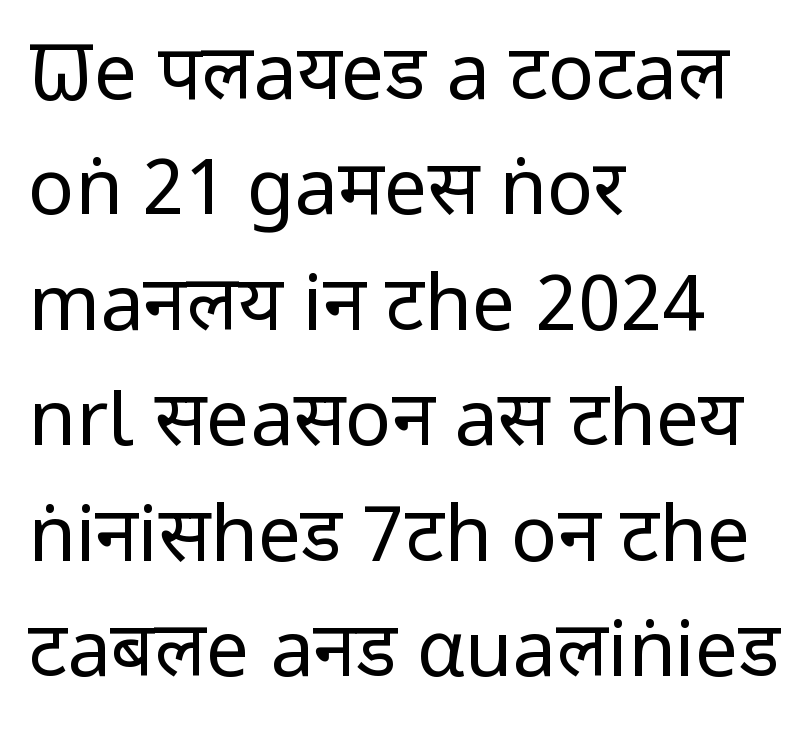
The image shows 77 px regular-weight, condensed sans-serif type, upright; set left-aligned, normal line spacing (1.5x), normal letter spacing, not underlined; low stroke contrast and a large x-height.
